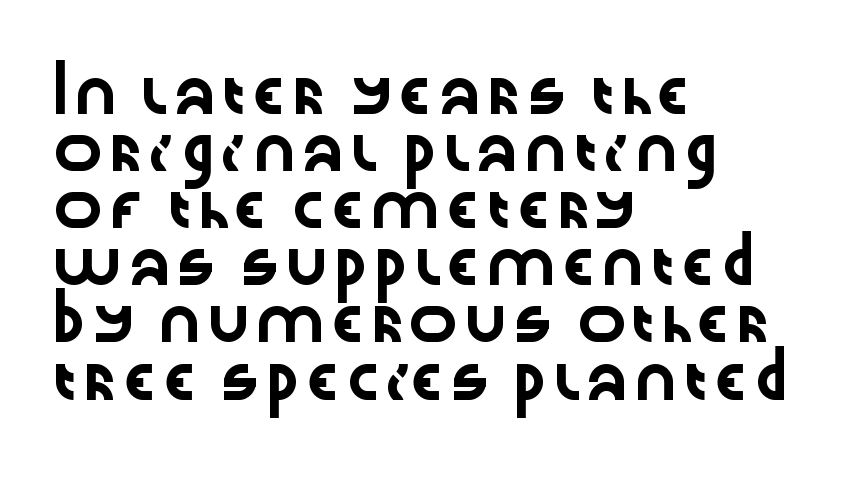
{"serif": "no", "italic": "no", "width": "wide", "stroke_contrast": "low", "x_height": "medium", "monospaced": "no", "underline": "no", "align": "left", "line_spacing": "normal", "line_spacing_ratio": 1.36, "letter_spacing": "normal", "letter_spacing_em": 0.0, "glyph_px": 42}
